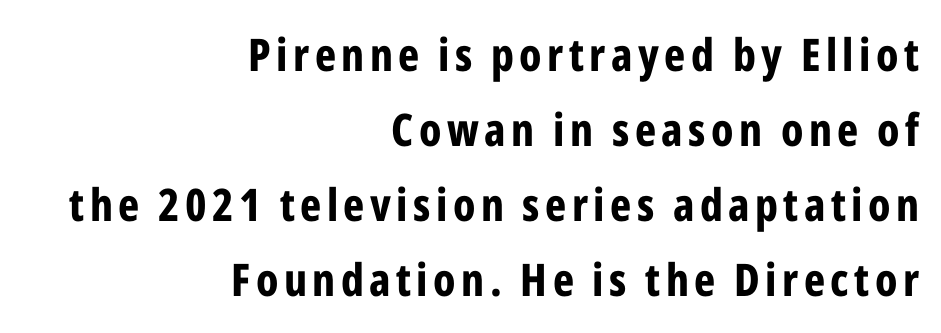
{"serif": "no", "italic": "no", "bold": "yes", "weight": "bold", "width": "condensed", "stroke_contrast": "low", "x_height": "medium", "monospaced": "no", "underline": "no", "align": "right", "line_spacing": "normal", "line_spacing_ratio": 1.67, "glyph_px": 45}
